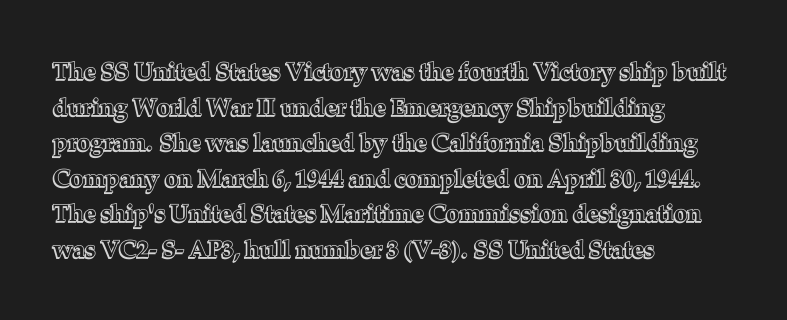
Q: Is the text italic (slanted)? A: No, it is upright.
Q: Is the text underlined? A: No.
Q: How is the paragraph aligned? A: Left-aligned.
Q: Is the spacing between letters normal or unusually wide? A: Normal.
Q: Is the spacing between lines tight, normal or loose? A: Normal.
